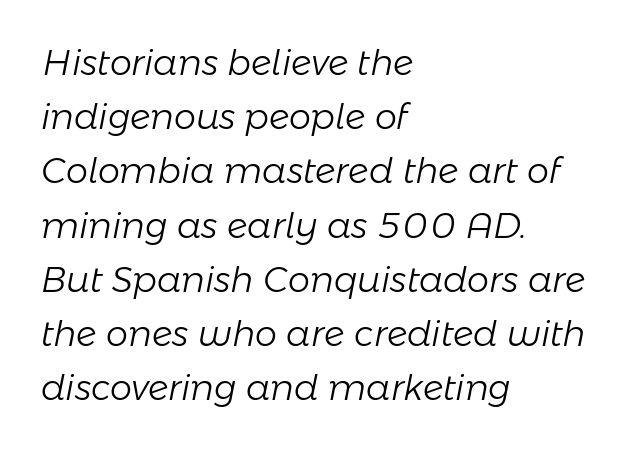
Q: Is the text bold? A: No.
Q: Is the text italic (slanted)? A: Yes, it leans right by about 11 degrees.
Q: Is the text underlined? A: No.
Q: How is the paragraph aligned? A: Left-aligned.
Q: Is the spacing between letters normal or unusually wide? A: Normal.
Q: Is the spacing between lines tight, normal or loose? A: Normal.
Q: Width (condensed, normal, or wide)? A: Normal.
Q: Stroke contrast? A: Low.
Q: x-height? A: Medium.
Q: Monospaced? A: No.
